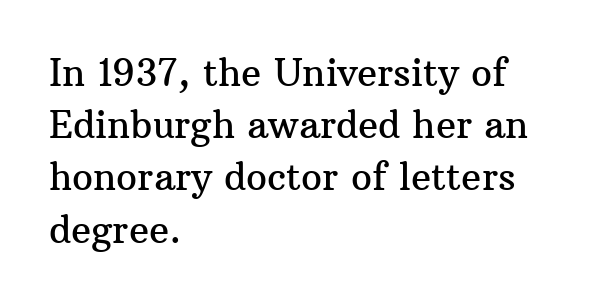
Just letters on the line, the space beneath them empty. The tracking reads as untouched default to a designer's eye. Each line starts at the same left margin while the right side varies. One glance says typical: line gaps are just what's usual. Think of a printed novel: that variable character pitch is what you see here.
